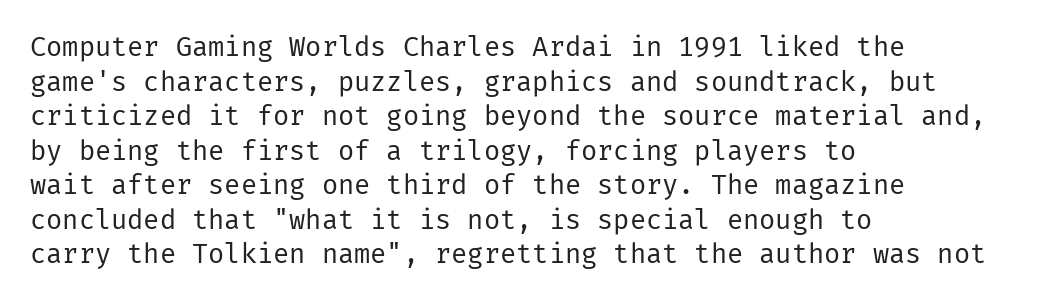
{"italic": "no", "bold": "no", "underline": "no", "align": "left", "line_spacing": "normal", "line_spacing_ratio": 1.28, "letter_spacing": "normal", "letter_spacing_em": 0.0, "glyph_px": 27}
